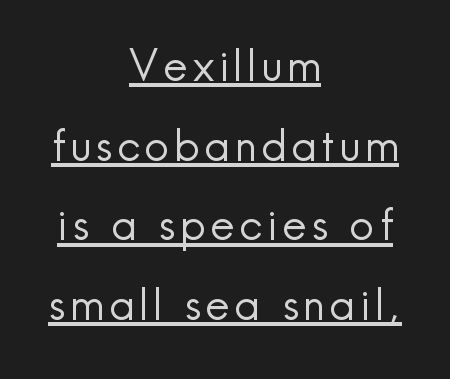
The image shows 43 px regular-weight sans-serif type, upright; set centered, line spacing 1.85x, underlined; a small x-height.
